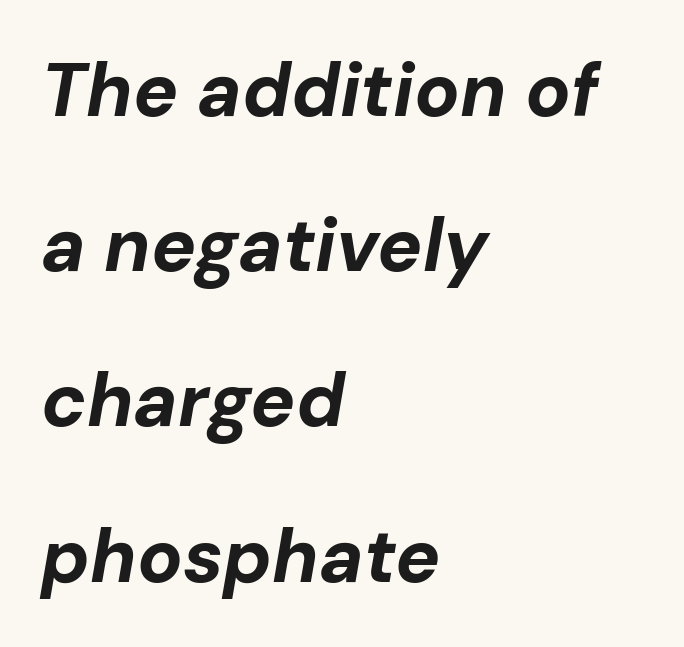
The image shows 75 px bold type, italic (leaning right); set left-aligned, loose line spacing (2.07x), normal letter spacing, not underlined; low stroke contrast and a medium x-height.
